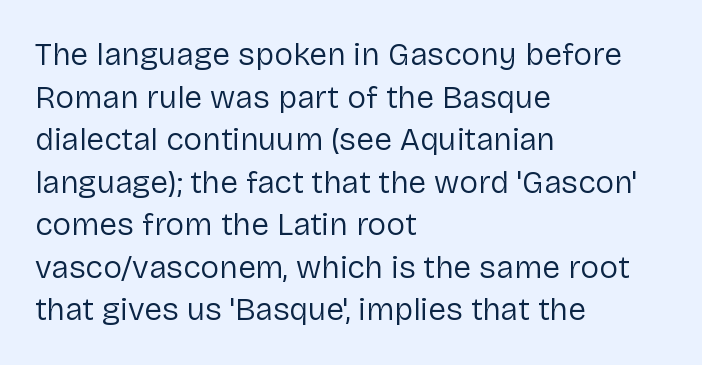
Q: Is the text bold? A: No.
Q: Is the text italic (slanted)? A: No, it is upright.
Q: Is the typeface a serif or a sans-serif typeface? A: Sans-serif.
Q: Is the text underlined? A: No.
Q: How is the paragraph aligned? A: Left-aligned.
Q: Is the spacing between letters normal or unusually wide? A: Normal.
Q: Is the spacing between lines tight, normal or loose? A: Normal.
Q: Width (condensed, normal, or wide)? A: Normal.
Q: Stroke contrast? A: Low.
Q: x-height? A: Medium.
Q: Monospaced? A: No.
